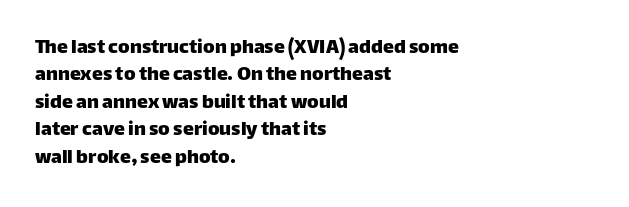
The image shows 22 px text type, upright; set left-aligned, normal line spacing (1.25x), normal letter spacing, not underlined.
